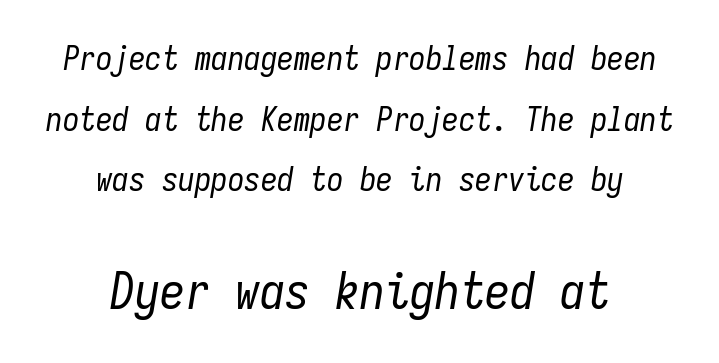
{"italic": "yes", "lean": "right", "slant_degrees": 9, "bold": "no", "weight": "regular", "width": "condensed", "stroke_contrast": "low", "x_height": "medium", "monospaced": "yes", "underline": "no", "align": "center", "line_spacing_ratio": 1.84, "letter_spacing": "normal", "letter_spacing_em": 0.0, "larger_block": "second", "size_ratio": 1.52, "glyph_px": 50}
